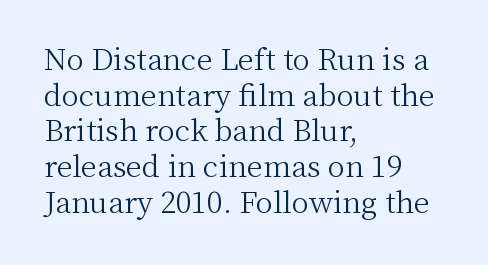
Letters rest on an invisible, unmarked baseline. The passage shown is not bold in any degree. Varying glyph widths throughout — classic text-font behaviour. Designer's note — italics off, roman on. Check where the strokes stop: tiny serifs finish them off. These lines stack with their left ends in a neat column.
